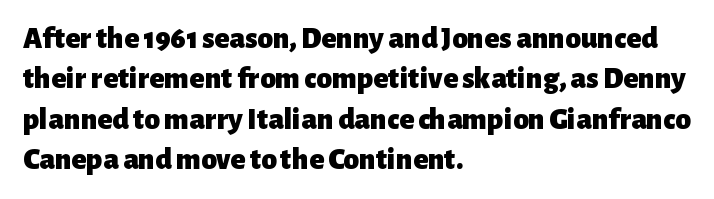
The image shows 31 px heavy sans-serif type, upright; set left-aligned, normal line spacing (1.3x), normal letter spacing, not underlined; low stroke contrast and a medium x-height.
